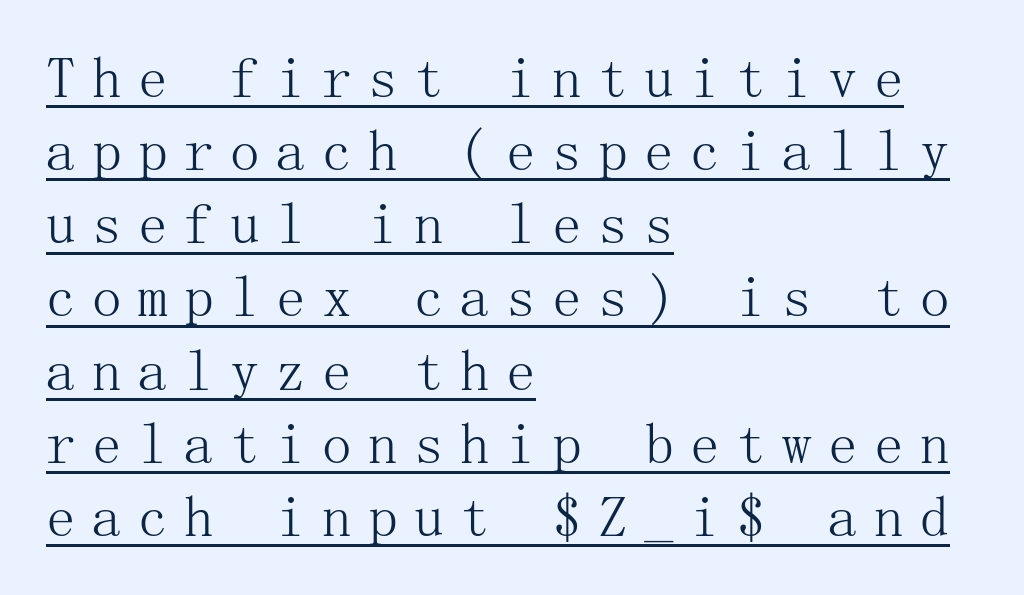
{"serif": "yes", "italic": "no", "bold": "no", "weight": "light", "width": "normal", "stroke_contrast": "medium", "x_height": "medium", "underline": "yes", "align": "left", "line_spacing_ratio": 1.24, "letter_spacing": "wide", "letter_spacing_em": 0.28, "glyph_px": 59}
